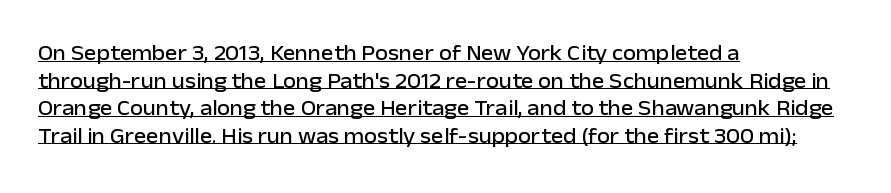
The image shows 21 px text type, upright; set left-aligned, normal line spacing (1.31x), normal letter spacing, underlined.
